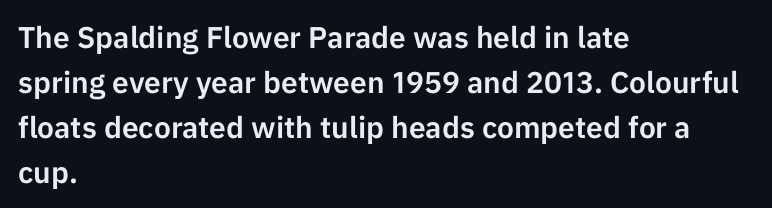
{"serif": "no", "italic": "no", "width": "normal", "stroke_contrast": "low", "x_height": "medium", "monospaced": "no", "underline": "no", "align": "left", "line_spacing": "normal", "line_spacing_ratio": 1.5, "letter_spacing": "normal", "letter_spacing_em": 0.0, "glyph_px": 30}
